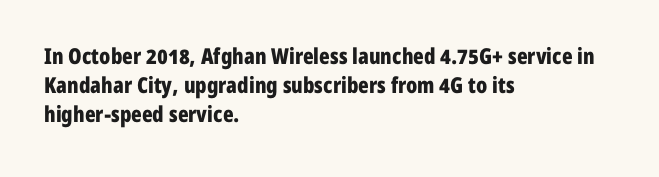
The image shows 22 px bold type, upright; set left-aligned, normal line spacing (1.31x), normal letter spacing, not underlined.
